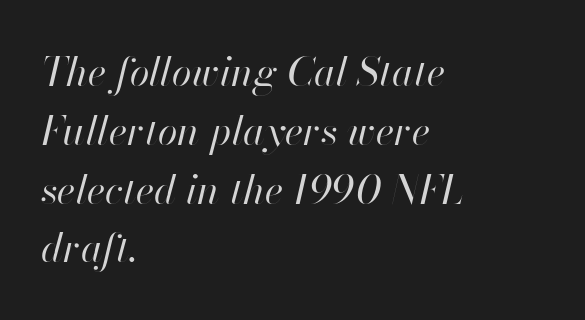
Clear beneath every line of the passage. A student would call this left alignment; a typographer would say flush left, rag right. Quick note: italic. Here the designer chose a conventional face with non-uniform glyph widths. Nothing unusual about the tracking: characters are spaced as the font intends.
